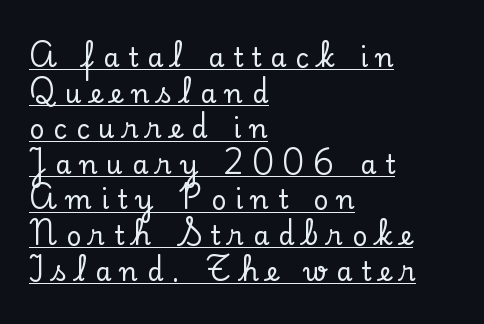
Q: Is the text italic (slanted)? A: No, it is upright.
Q: Is the text underlined? A: Yes.
Q: How is the paragraph aligned? A: Left-aligned.
Q: Is the spacing between letters normal or unusually wide? A: Unusually wide.
Q: Is the spacing between lines tight, normal or loose? A: Normal.
